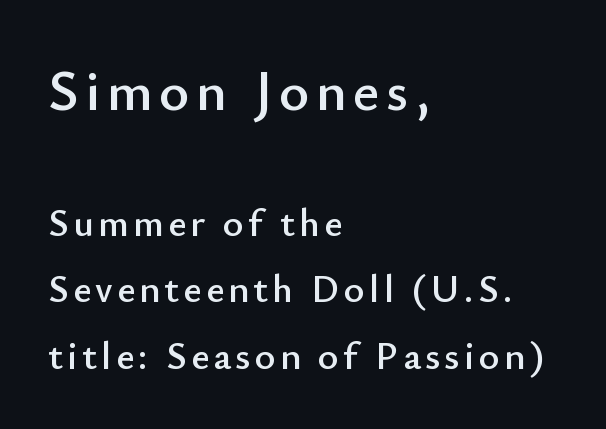
Q: Is the text italic (slanted)? A: No, it is upright.
Q: Is the typeface a serif or a sans-serif typeface? A: Sans-serif.
Q: Is the text underlined? A: No.
Q: How is the paragraph aligned? A: Left-aligned.
Q: Which block of text is set in a larger size, the first (top) or the second (bottom)? A: The first (top) one.
Q: Width (condensed, normal, or wide)? A: Normal.
Q: Stroke contrast? A: Low.
Q: x-height? A: Small.
Q: Monospaced? A: No.
